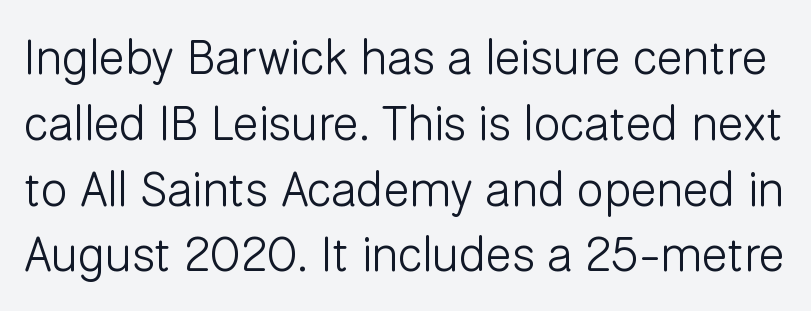
Words float on clear page, feet unadorned. The vertical gap from one line to the next is medium. No italicization has been applied; the sample stays upright. The face looks like a standard text weight, possibly lighter.
